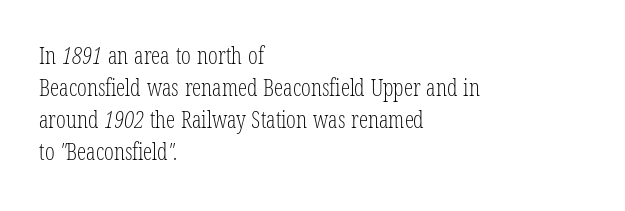
The image shows 23 px text type; set left-aligned, normal line spacing (1.39x), normal letter spacing, not underlined.
